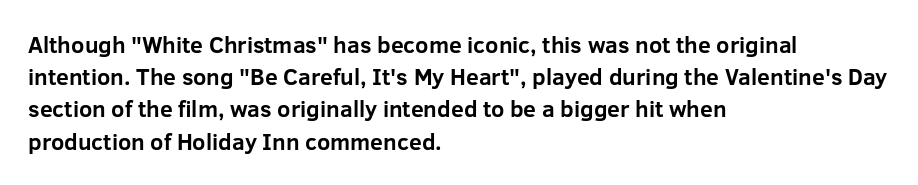
{"italic": "no", "bold": "yes", "underline": "no", "align": "left", "line_spacing": "normal", "line_spacing_ratio": 1.4, "letter_spacing": "normal", "letter_spacing_em": 0.0, "glyph_px": 23}
